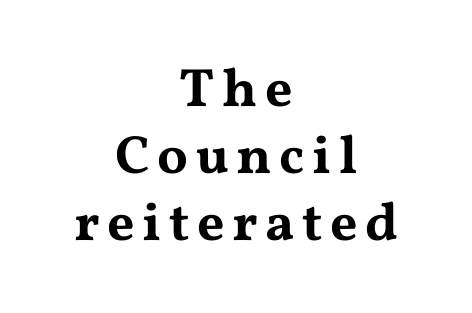
Q: Is the text italic (slanted)? A: No, it is upright.
Q: Is the typeface a serif or a sans-serif typeface? A: Serif.
Q: Is the text underlined? A: No.
Q: How is the paragraph aligned? A: Centered.
Q: Width (condensed, normal, or wide)? A: Wide.
Q: Stroke contrast? A: Medium.
Q: x-height? A: Medium.
Q: Monospaced? A: No.
